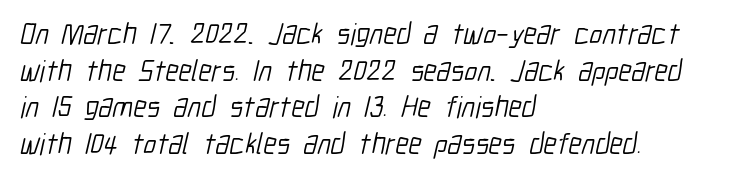
The image shows 30 px light, condensed sans-serif type; set left-aligned, line spacing 1.22x, normal letter spacing, not underlined; low stroke contrast and a medium x-height.
